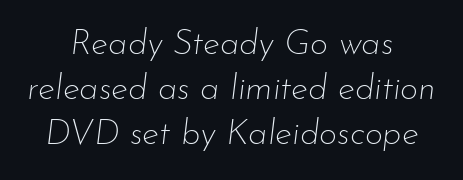
The image shows 35 px thin type, italic (leaning right); set centered, normal line spacing (1.28x), normal letter spacing, not underlined; low stroke contrast and a small x-height.
